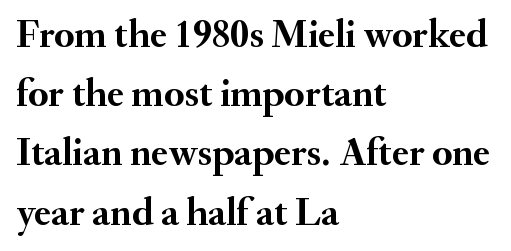
Inter-character spacing is left at the font's built-in metrics. No italicization has been applied; the sample stays upright. Note: serifs present on the glyphs. Does the copy run flush right? No — it runs flush left. No word sits above an underline. Notice how descenders clear the ascenders below comfortably — that's standard leading.
